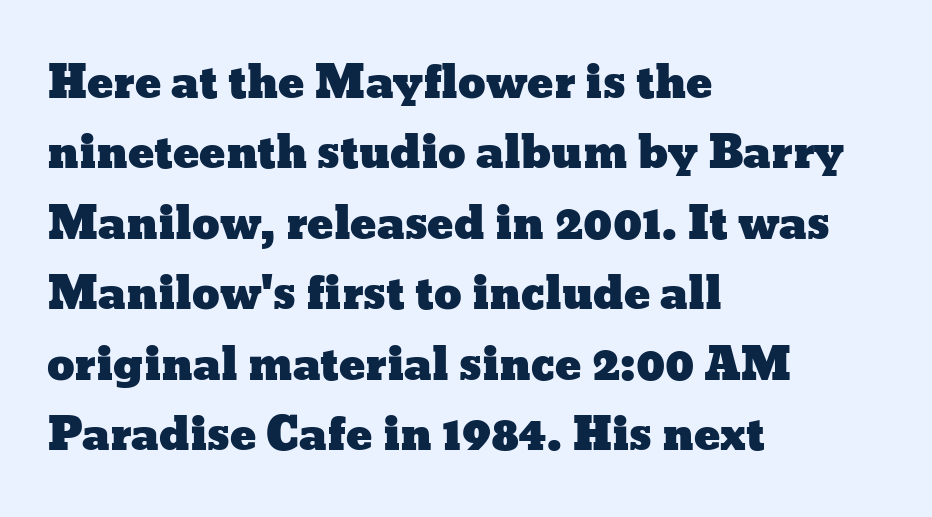
{"italic": "no", "width": "wide", "stroke_contrast": "low", "x_height": "medium", "monospaced": "no", "underline": "no", "align": "left", "line_spacing": "normal", "line_spacing_ratio": 1.6, "letter_spacing": "normal", "letter_spacing_em": 0.0, "glyph_px": 44}
